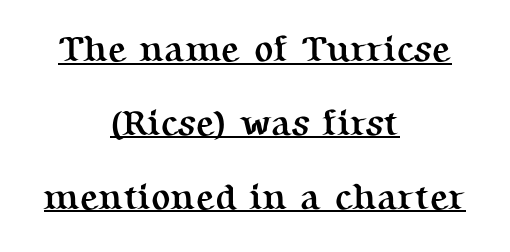
{"serif": "yes", "italic": "no", "bold": "yes", "weight": "semibold", "width": "normal", "stroke_contrast": "medium", "x_height": "medium", "monospaced": "no", "underline": "yes", "align": "center", "line_spacing": "loose", "line_spacing_ratio": 2.05, "letter_spacing": "normal", "letter_spacing_em": 0.0, "glyph_px": 36}
